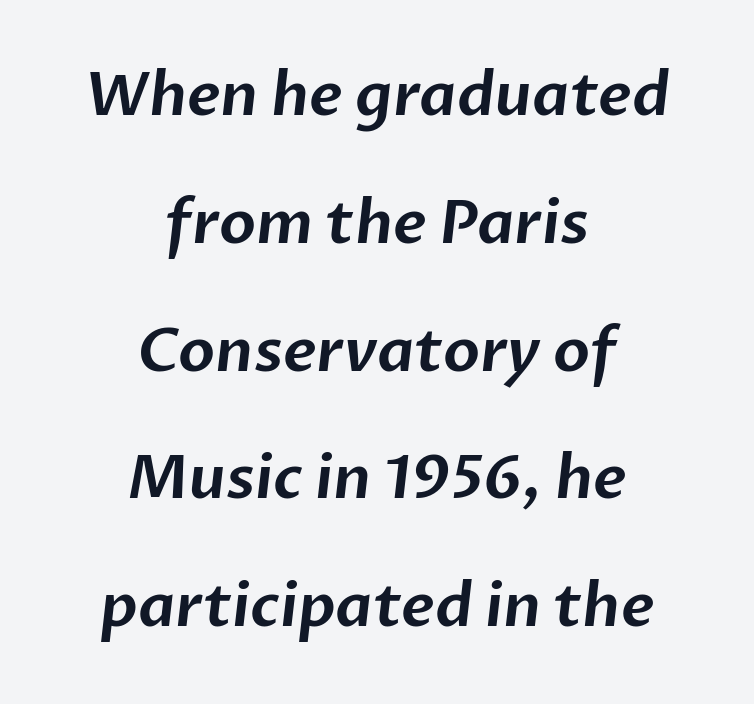
{"serif": "no", "width": "normal", "stroke_contrast": "low", "x_height": "medium", "monospaced": "no", "underline": "no", "align": "center", "line_spacing": "loose", "line_spacing_ratio": 2.13, "letter_spacing": "normal", "letter_spacing_em": 0.0, "glyph_px": 60}
